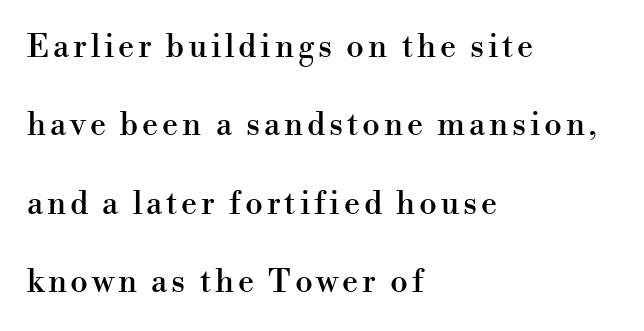
Q: Is the text italic (slanted)? A: No, it is upright.
Q: Is the typeface a serif or a sans-serif typeface? A: Serif.
Q: Is the text underlined? A: No.
Q: How is the paragraph aligned? A: Left-aligned.
Q: Is the spacing between lines tight, normal or loose? A: Loose.
Q: Width (condensed, normal, or wide)? A: Normal.
Q: Stroke contrast? A: High.
Q: x-height? A: Small.
Q: Monospaced? A: No.
